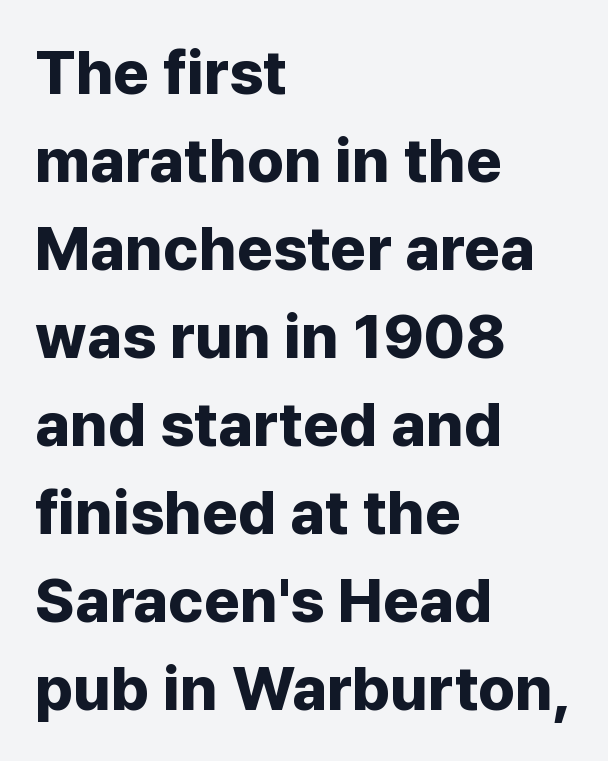
The image shows 62 px bold sans-serif type, upright; set left-aligned, normal line spacing (1.42x), normal letter spacing, not underlined; low stroke contrast and a medium x-height.
